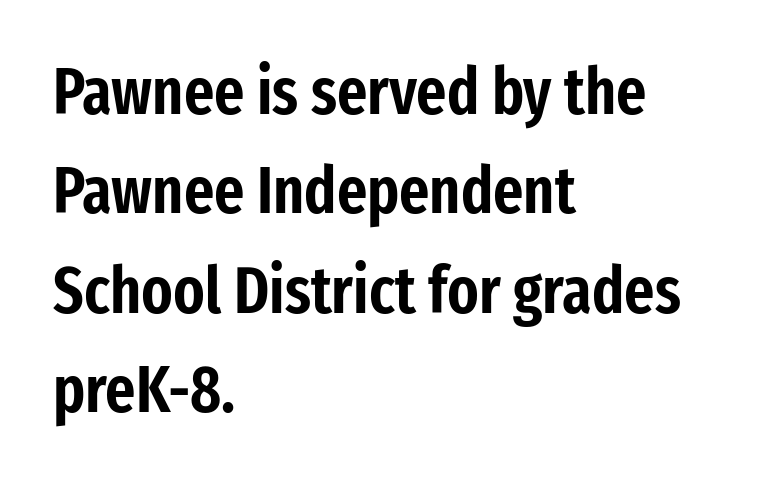
{"serif": "no", "italic": "no", "width": "condensed", "stroke_contrast": "low", "x_height": "medium", "monospaced": "no", "underline": "no", "align": "left", "line_spacing": "normal", "line_spacing_ratio": 1.53, "letter_spacing": "normal", "letter_spacing_em": 0.0, "glyph_px": 65}
